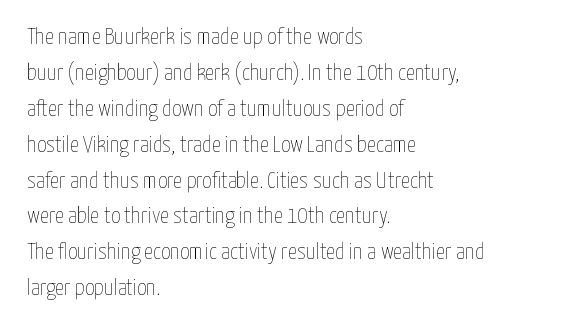
The foot of each line stays bare and open. It's the straight-up-and-down kind of type. The gaps between neighbouring characters are ordinary and unremarkable. A normal amount of white space separates one row of letters from the next. Typeset ragged right — the left edge is the straight one. Is the stroke heavy? The answer is a plain regular-or-lighter.
